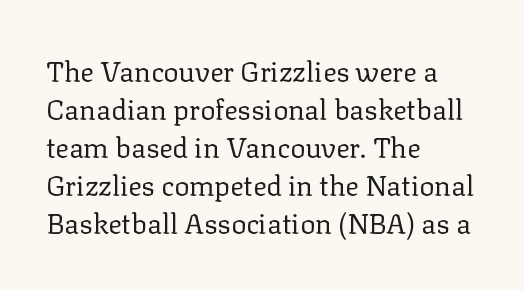
The image shows 28 px regular-weight serif type, upright; set left-aligned, normal line spacing (1.36x), normal letter spacing, not underlined; low stroke contrast and a medium x-height.
